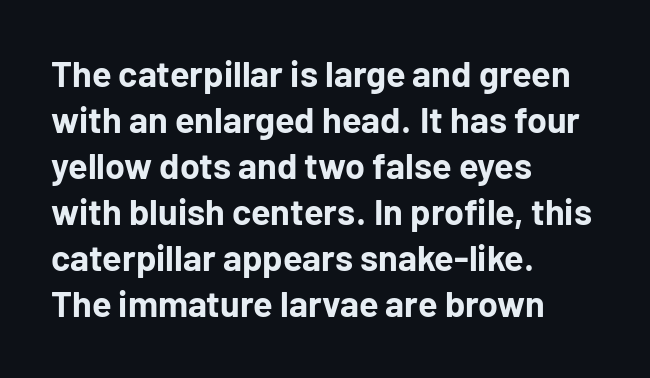
Observe the absence of serifs on each vertical stroke in this sample. Is this a fixed-width face? No — the glyphs have proportional, varying widths. The space beneath each line is pristine and unruled. Nope, not italic — everything's standing straight. Honestly, the row spacing looks completely unremarkable.
